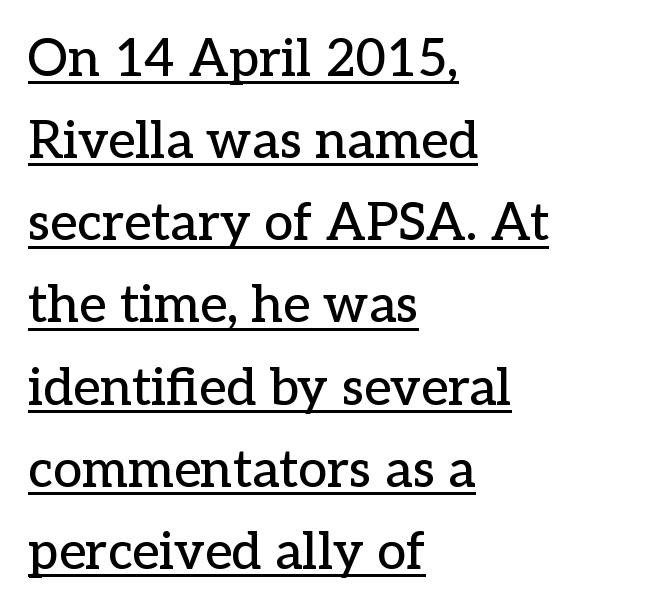
Q: Is the text italic (slanted)? A: No, it is upright.
Q: Is the typeface a serif or a sans-serif typeface? A: Serif.
Q: Is the text underlined? A: Yes.
Q: How is the paragraph aligned? A: Left-aligned.
Q: Is the spacing between letters normal or unusually wide? A: Normal.
Q: Is the spacing between lines tight, normal or loose? A: Normal.
Q: Width (condensed, normal, or wide)? A: Normal.
Q: Stroke contrast? A: Low.
Q: x-height? A: Medium.
Q: Monospaced? A: No.
